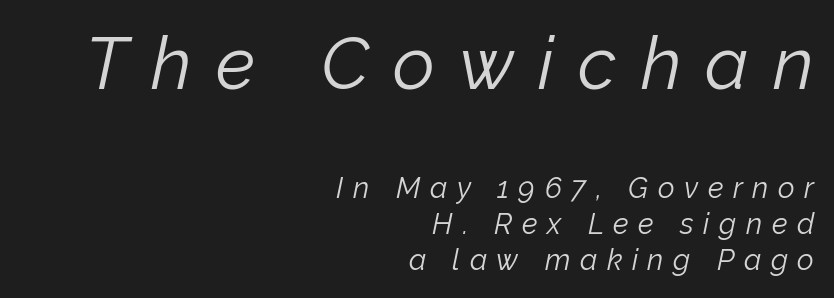
Note the varied advance widths — an 'i' is clearly narrower than an 'm'. Note: larger setting up top, smaller setting below. The area under the type is left untouched. The tracking jumps out immediately: characters are airy and widely separated.
